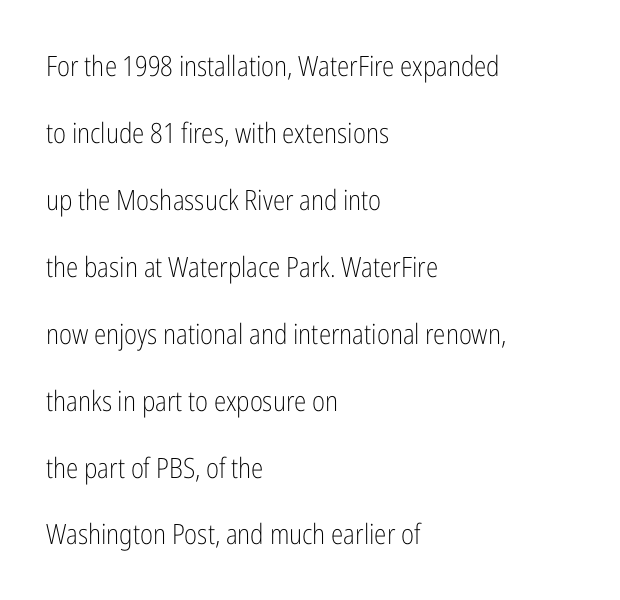
This sample uses an upright cut, with every glyph sitting square on the baseline. These lines are composed in type without serifs. Visually the block forms a straight wall on the left and a jagged coastline on the right. Glance below the letters and you will spot only blank space. Quick note: interline space is abundant.
